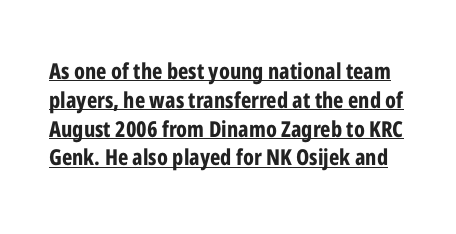
The passage shown stacks its lines at a standard gap. The specimen includes a rule beneath the text block's lines. Does extra space separate the letters? No, they use regular spacing. Upright lettering throughout. You'd pick this weight for a headline — it's a proper bold.
